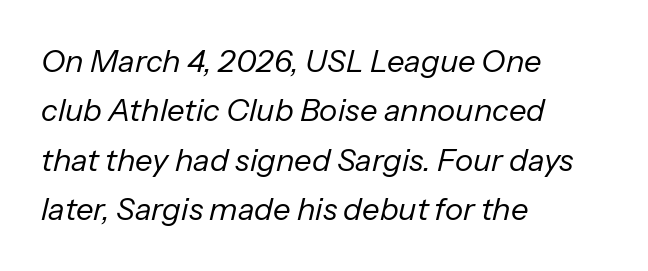
{"italic": "yes", "lean": "right", "slant_degrees": 13, "bold": "no", "weight": "regular", "width": "normal", "stroke_contrast": "low", "x_height": "medium", "monospaced": "no", "underline": "no", "align": "left", "line_spacing": "normal", "line_spacing_ratio": 1.59, "letter_spacing": "normal", "letter_spacing_em": 0.0, "glyph_px": 31}
